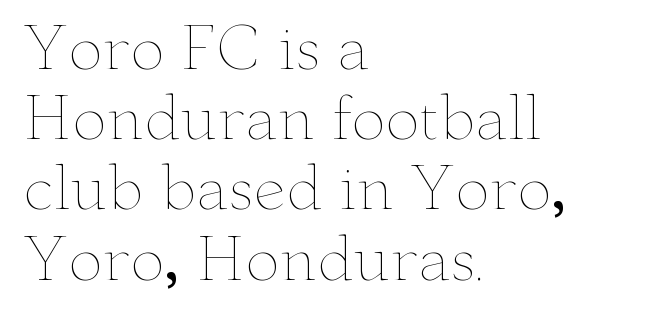
{"italic": "no", "bold": "no", "weight": "thin", "width": "wide", "stroke_contrast": "low", "x_height": "small", "monospaced": "no", "underline": "no", "align": "left", "line_spacing_ratio": 1.21, "letter_spacing": "normal", "letter_spacing_em": 0.0, "glyph_px": 58}
